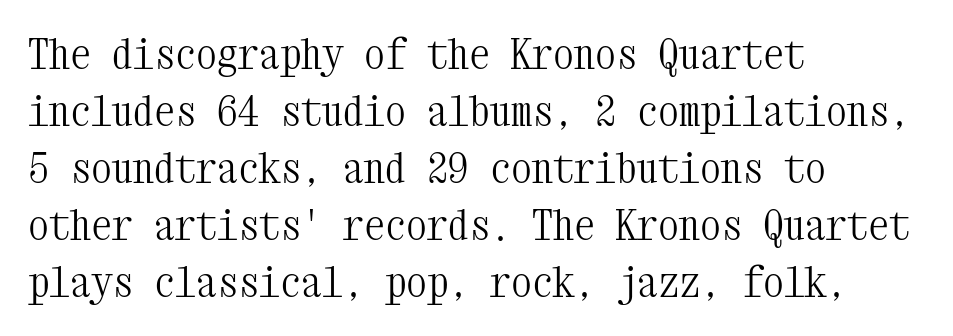
Note the uniform advance width — an 'i' takes as much space as an 'm'. Each stroke keeps to a modest, everyday thickness or less. Italic: no, the glyphs are upright roman. Check the space under the baseline: it is left empty. What stands out about the letter spacing? Nothing — it is the standard amount. The line-height multiplier appears to be the usual default.
